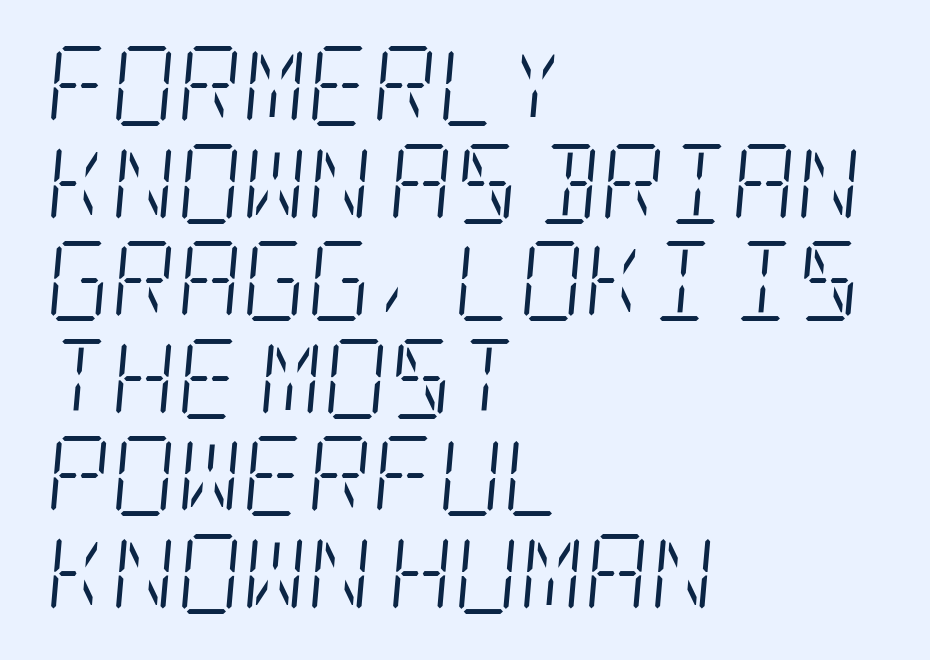
Regarding serifs, this sample has them. Bare-footed words on every line. Weight: in the light-to-regular range. Default kerning and tracking; the words read as compact shapes. Compared with ordinary roman type, these characters are visibly tilted.
